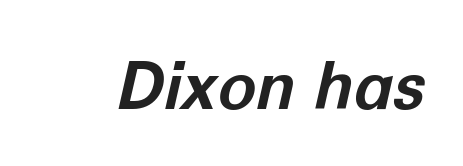
The image shows 65 px bold type, italic (leaning right); set normal letter spacing, not underlined; low stroke contrast and a medium x-height.
